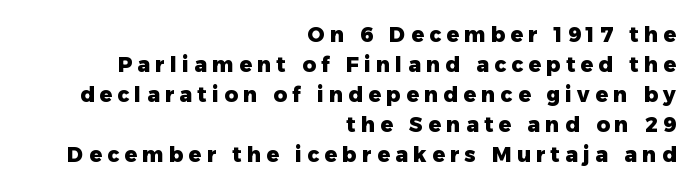
{"italic": "no", "bold": "yes", "underline": "no", "align": "right", "line_spacing": "normal", "line_spacing_ratio": 1.43, "letter_spacing": "wide", "letter_spacing_em": 0.25, "glyph_px": 21}
